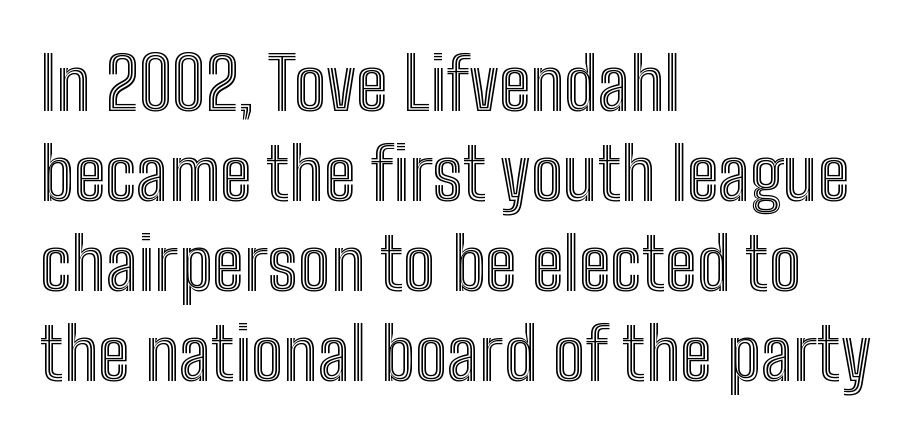
Q: Is the text italic (slanted)? A: No, it is upright.
Q: Is the text underlined? A: No.
Q: How is the paragraph aligned? A: Left-aligned.
Q: Is the spacing between letters normal or unusually wide? A: Normal.
Q: Is the spacing between lines tight, normal or loose? A: Normal.
Q: Width (condensed, normal, or wide)? A: Condensed.
Q: x-height? A: Medium.
Q: Monospaced? A: No.
